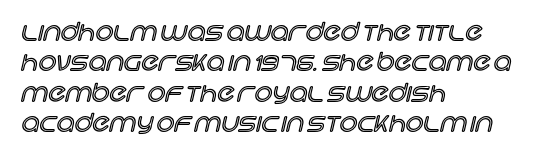
Q: Is the text italic (slanted)? A: Yes.
Q: Is the text underlined? A: No.
Q: How is the paragraph aligned? A: Left-aligned.
Q: Is the spacing between letters normal or unusually wide? A: Normal.
